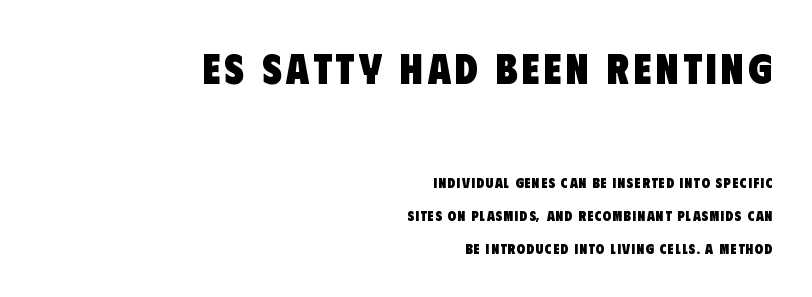
Q: Is the text bold? A: Yes.
Q: Is the typeface a serif or a sans-serif typeface? A: Sans-serif.
Q: Is the text underlined? A: No.
Q: How is the paragraph aligned? A: Right-aligned.
Q: Is the spacing between lines tight, normal or loose? A: Loose.
Q: Which block of text is set in a larger size, the first (top) or the second (bottom)? A: The first (top) one.
Q: Width (condensed, normal, or wide)? A: Condensed.
Q: Stroke contrast? A: Low.
Q: x-height? A: Large.
Q: Monospaced? A: No.
